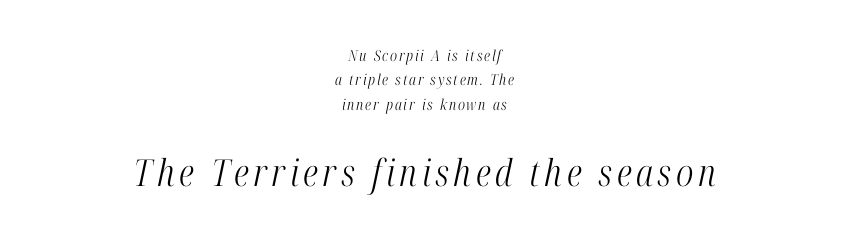
When letters slant like this, we call the style italic. The whitespace from short lines is split evenly between both sides. Typesetter's note — lower block bumped up in size, upper block left smaller. The letters advance in unequal steps, a hallmark of proportional type. Baseline-to-baseline distance is the conventional proportion of letter height. Think standard paragraph weight, or any step lighter than that.
